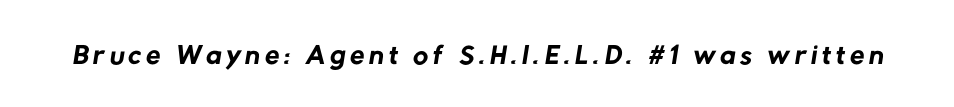
Q: Is the text bold? A: No.
Q: Is the typeface a serif or a sans-serif typeface? A: Sans-serif.
Q: Is the text underlined? A: No.
Q: Width (condensed, normal, or wide)? A: Normal.
Q: Stroke contrast? A: Low.
Q: x-height? A: Medium.
Q: Monospaced? A: No.
